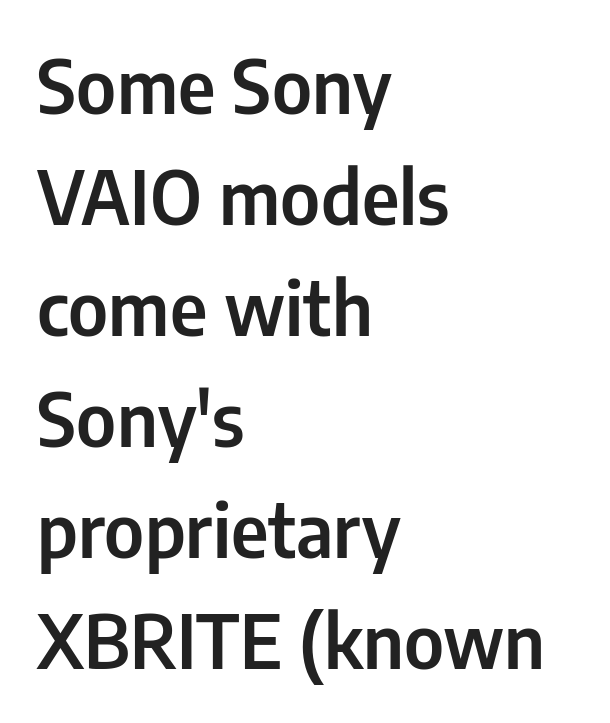
Q: Is the text italic (slanted)? A: No, it is upright.
Q: Is the typeface a serif or a sans-serif typeface? A: Sans-serif.
Q: Is the text underlined? A: No.
Q: How is the paragraph aligned? A: Left-aligned.
Q: Is the spacing between letters normal or unusually wide? A: Normal.
Q: Is the spacing between lines tight, normal or loose? A: Normal.
Q: Width (condensed, normal, or wide)? A: Condensed.
Q: Stroke contrast? A: Low.
Q: x-height? A: Medium.
Q: Monospaced? A: No.
